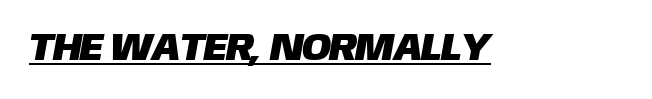
The image shows 39 px sans-serif type; set normal letter spacing, underlined; low stroke contrast and a large x-height.
